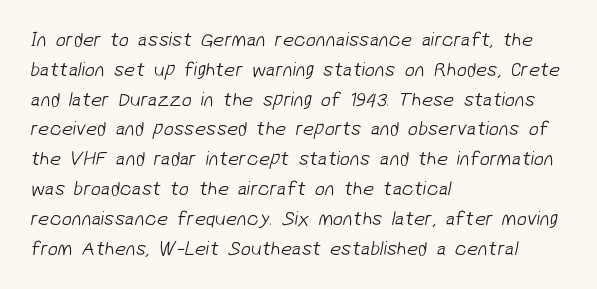
Q: Is the text bold? A: No.
Q: Is the text underlined? A: No.
Q: How is the paragraph aligned? A: Left-aligned.
Q: Is the spacing between letters normal or unusually wide? A: Normal.
Q: Is the spacing between lines tight, normal or loose? A: Normal.
